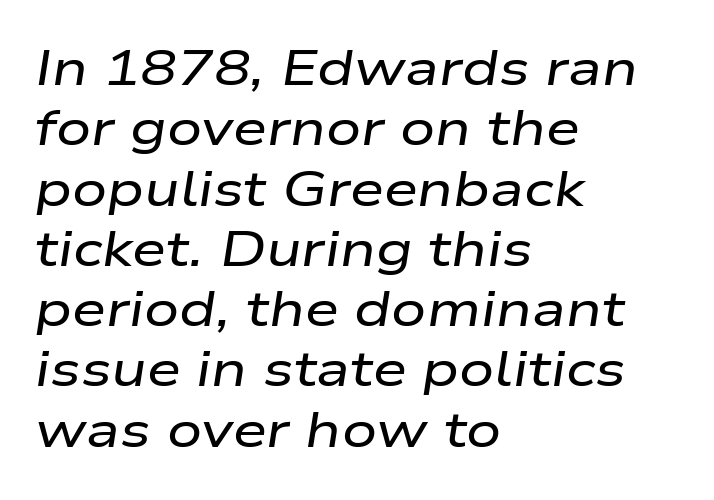
The lines in this sample share a left origin and differ only in where they stop. A typesetter would call this proportional, since set widths differ per character. The rendering applies a slant to the glyphs. Just letters on the line, the space beneath them empty. The tracking reads as untouched default to a designer's eye.
